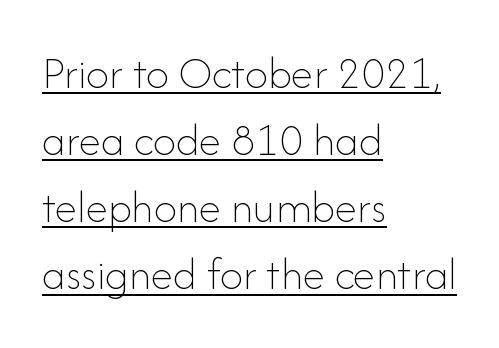
The image shows 46 px thin type, upright; set left-aligned, normal line spacing (1.46x), normal letter spacing, underlined; low stroke contrast and a small x-height.
